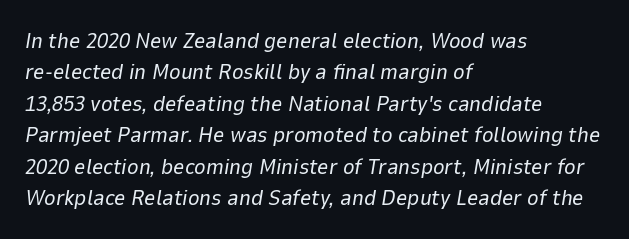
{"italic": "yes", "lean": "right", "slant_degrees": 9, "bold": "no", "underline": "no", "align": "left", "line_spacing": "normal", "line_spacing_ratio": 1.43, "letter_spacing": "normal", "letter_spacing_em": 0.0, "glyph_px": 22}
